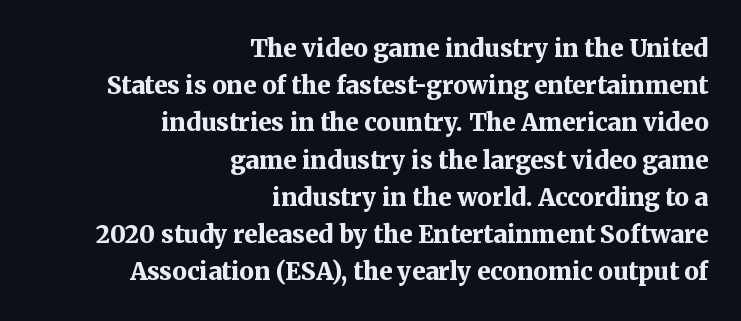
{"italic": "no", "bold": "yes", "underline": "no", "align": "right", "line_spacing": "normal", "line_spacing_ratio": 1.55, "letter_spacing": "normal", "letter_spacing_em": 0.0, "glyph_px": 24}
